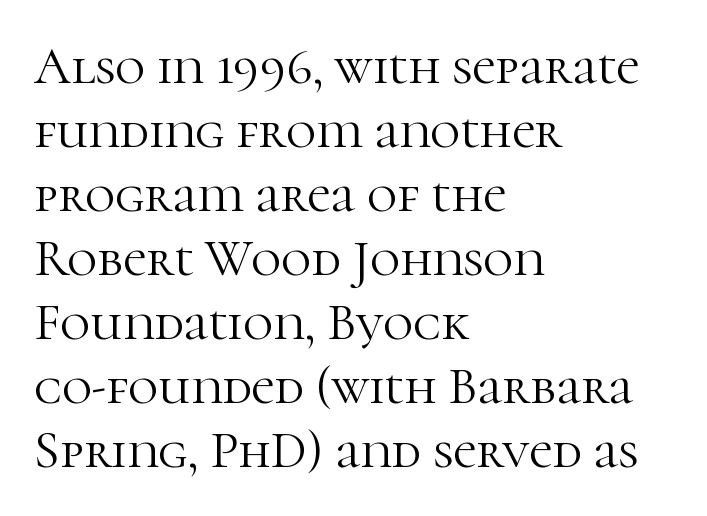
{"serif": "yes", "italic": "no", "bold": "no", "weight": "light", "width": "normal", "stroke_contrast": "high", "x_height": "medium", "monospaced": "no", "underline": "no", "align": "left", "line_spacing_ratio": 1.23, "letter_spacing": "normal", "letter_spacing_em": 0.0, "glyph_px": 52}
